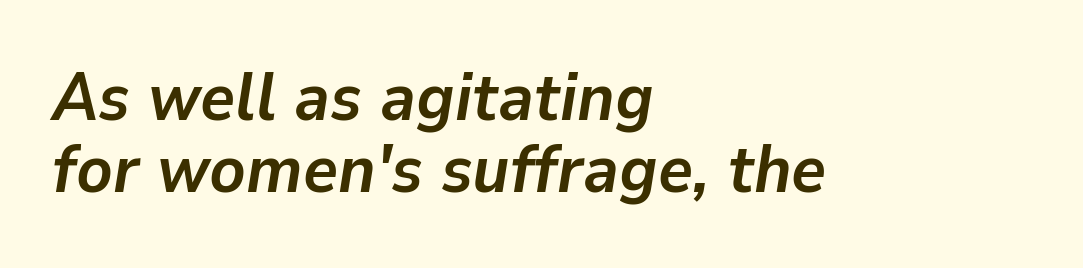
The image shows 67 px semibold type, italic (leaning right); set left-aligned, tight line spacing (1.07x), normal letter spacing, not underlined; low stroke contrast and a medium x-height.
